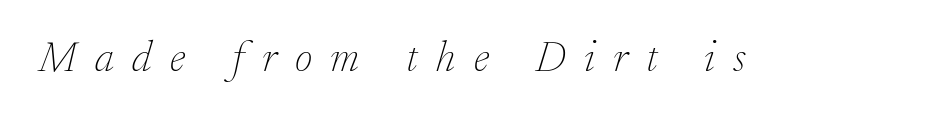
The lettering tilts uniformly, giving the passage an italic look. Summary of weight: not heavy and not bold. You could not count columns in this text — the font is proportionally spaced. The letters carry serifs — small finishing strokes at the ends of their stems. The area under the type is left untouched.
